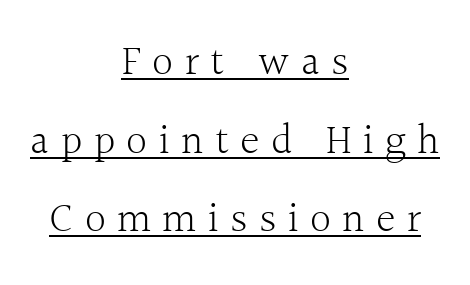
{"serif": "yes", "italic": "no", "bold": "no", "weight": "light", "width": "normal", "x_height": "medium", "monospaced": "no", "underline": "yes", "align": "center", "line_spacing_ratio": 1.87, "letter_spacing": "wide", "letter_spacing_em": 0.27, "glyph_px": 42}
